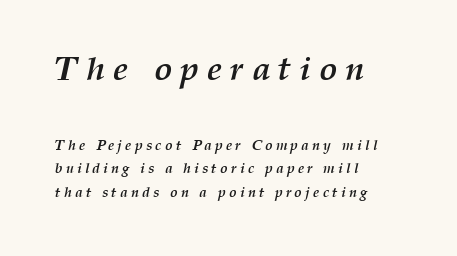
Short and long lines alike share a common starting point at left. The sample has been set heavy, in full bold. No word sits above an underline. Proportional: the letters do not fall into vertical columns. The specimen reads as italic at a glance.
